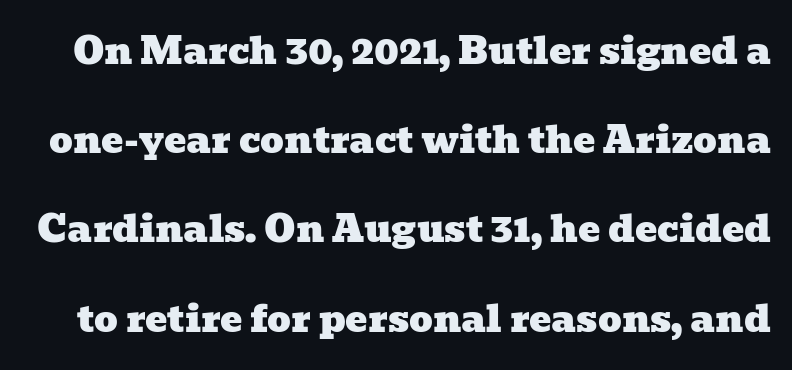
{"serif": "yes", "width": "wide", "stroke_contrast": "low", "x_height": "medium", "monospaced": "no", "underline": "no", "line_spacing": "loose", "line_spacing_ratio": 2.41, "letter_spacing": "normal", "letter_spacing_em": 0.0, "glyph_px": 37}
